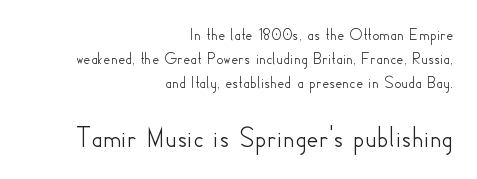
Q: Is the text italic (slanted)? A: No, it is upright.
Q: Is the typeface a serif or a sans-serif typeface? A: Sans-serif.
Q: Is the text underlined? A: No.
Q: How is the paragraph aligned? A: Right-aligned.
Q: Is the spacing between letters normal or unusually wide? A: Normal.
Q: Is the spacing between lines tight, normal or loose? A: Normal.
Q: Which block of text is set in a larger size, the first (top) or the second (bottom)? A: The second (bottom) one.
Q: Width (condensed, normal, or wide)? A: Normal.
Q: Stroke contrast? A: Low.
Q: x-height? A: Small.
Q: Monospaced? A: No.
